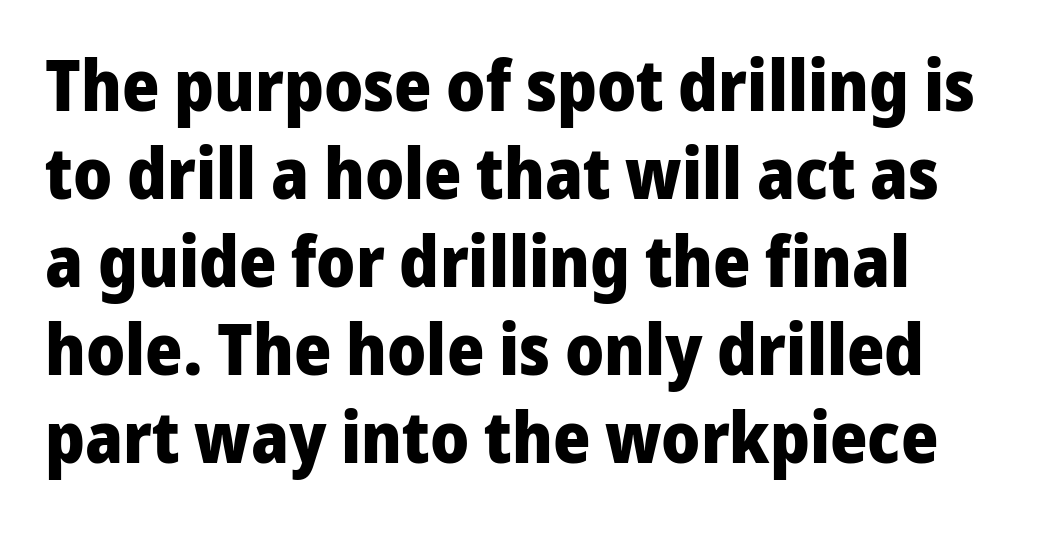
Q: Is the text bold? A: Yes.
Q: Is the text italic (slanted)? A: No, it is upright.
Q: Is the typeface a serif or a sans-serif typeface? A: Sans-serif.
Q: Is the text underlined? A: No.
Q: How is the paragraph aligned? A: Left-aligned.
Q: Is the spacing between letters normal or unusually wide? A: Normal.
Q: Width (condensed, normal, or wide)? A: Normal.
Q: Stroke contrast? A: Low.
Q: x-height? A: Medium.
Q: Monospaced? A: No.
